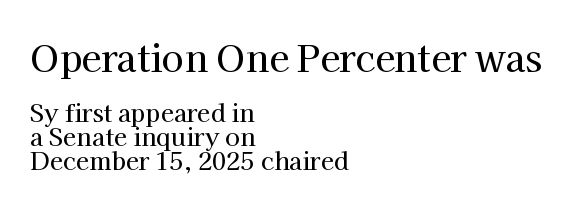
{"serif": "yes", "italic": "no", "width": "normal", "stroke_contrast": "high", "x_height": "medium", "monospaced": "no", "underline": "no", "align": "left", "line_spacing": "tight", "line_spacing_ratio": 0.99, "letter_spacing": "normal", "letter_spacing_em": 0.0, "larger_block": "first", "size_ratio": 1.5, "glyph_px": 36}
